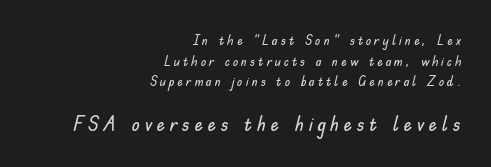
Is the letter spacing exaggerated? Yes — the characters are pushed far apart. Every row of glyphs terminates at an identical x-position on the right. Check the space under the baseline: it is left empty. The composition opens small and finishes big.
